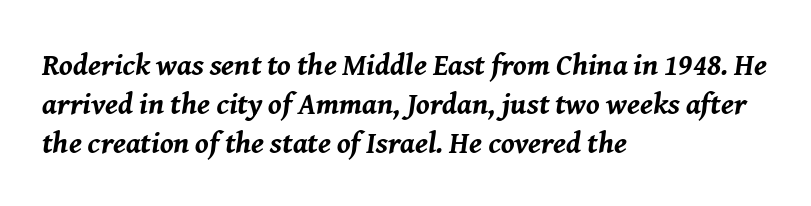
Default kerning and tracking; the words read as compact shapes. Style check: oblique. Leading: standard. Its strokes are broad and dark, the hallmark of bold type. Bare-footed words on every line.
